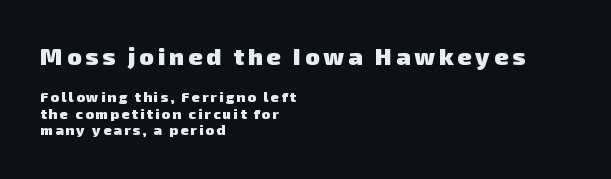
{"bold": "yes", "underline": "no", "align": "left", "line_spacing_ratio": 1.17, "larger_block": "first", "size_ratio": 1.71, "glyph_px": 24}
